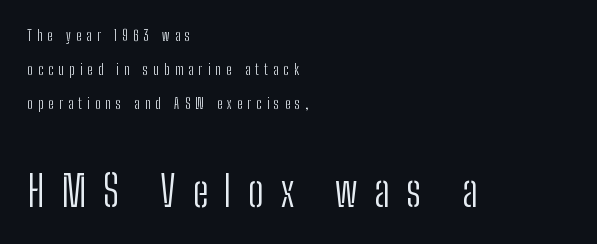
{"serif": "no", "italic": "no", "bold": "no", "weight": "light", "width": "condensed", "stroke_contrast": "low", "x_height": "medium", "monospaced": "no", "underline": "no", "align": "left", "line_spacing": "loose", "line_spacing_ratio": 2.44, "letter_spacing": "wide", "letter_spacing_em": 0.38, "larger_block": "second", "size_ratio": 3.07, "glyph_px": 43}
